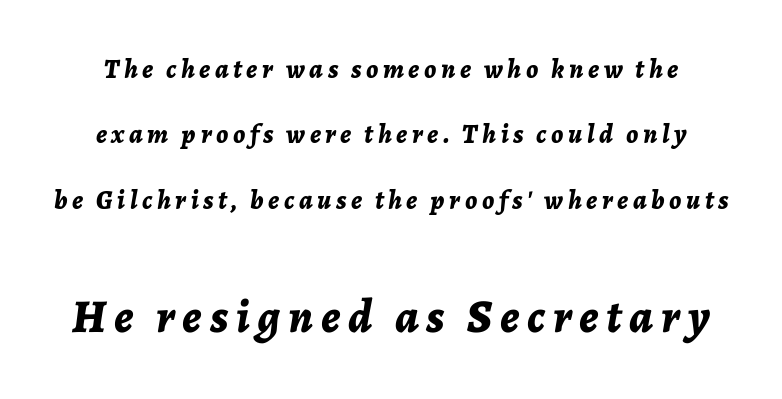
The image shows 47 px bold type, italic (leaning right); set loose line spacing (2.42x), not underlined; the second (bottom) block is 1.74x larger; low stroke contrast and a medium x-height.
